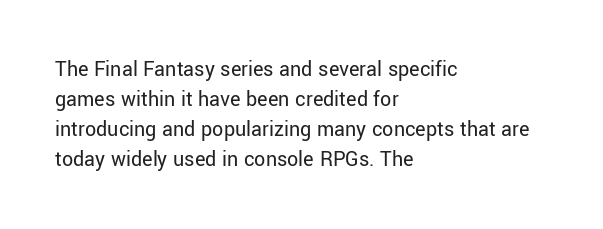
Reading down the column, the eye jumps a familiar distance to each next line. Left-aligned paragraph, ragged on the right. Check under the words: just untouched page. Nope, not italic — everything's standing straight.
